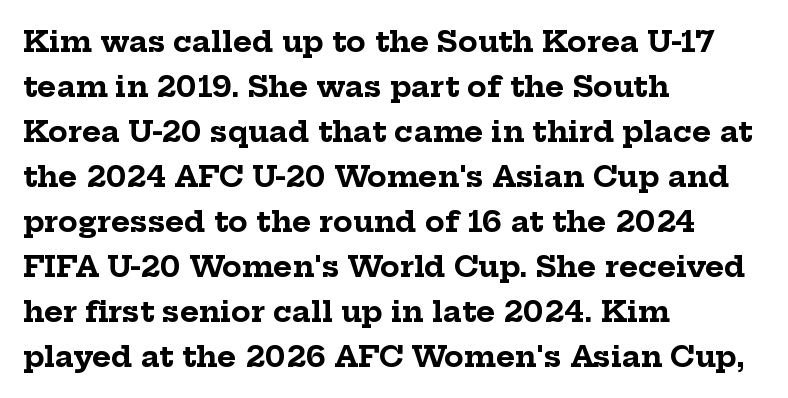
Heavy, bold letterforms. The letterforms sit shoulder to shoulder at normal distance. The text was rendered using a seriffed face with decorative stroke endings. The lettering stays uniformly vertical, giving the passage a roman look. The space beneath each line is pristine and unruled.
